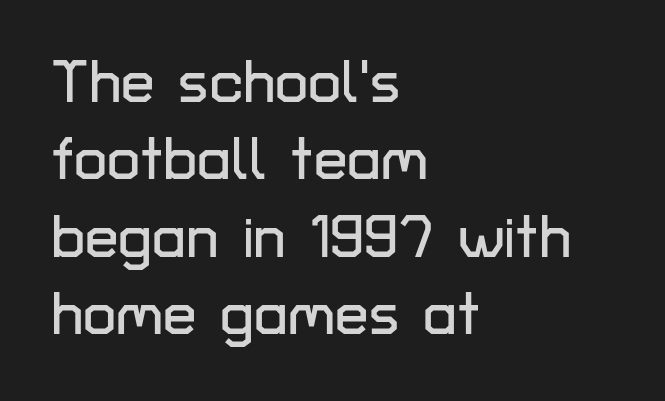
The image shows 60 px sans-serif type, upright; set left-aligned, normal line spacing (1.29x), normal letter spacing, not underlined; low stroke contrast and a medium x-height.
